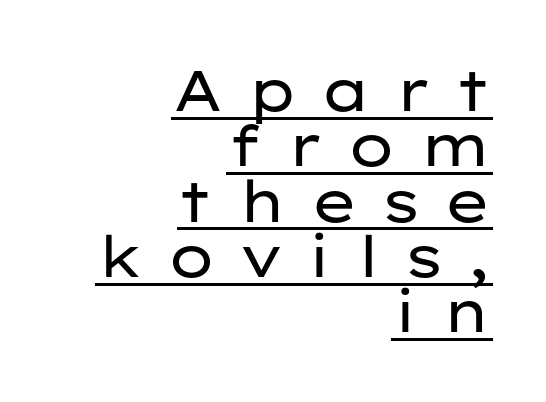
Underline: present. These lines have a slow, spaced-out rhythm from letter to letter. When letters stand straight like this, we call the style roman or upright. Is the block centered? No — it sits flush against the right margin. The glyphs in this specimen are sans serif.
